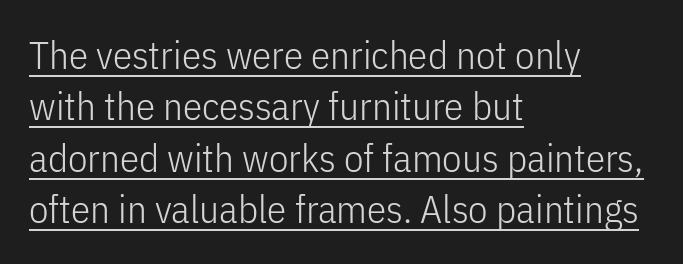
Q: Is the text bold? A: No.
Q: Is the text italic (slanted)? A: No, it is upright.
Q: Is the typeface a serif or a sans-serif typeface? A: Sans-serif.
Q: Is the text underlined? A: Yes.
Q: How is the paragraph aligned? A: Left-aligned.
Q: Is the spacing between letters normal or unusually wide? A: Normal.
Q: Is the spacing between lines tight, normal or loose? A: Normal.
Q: Width (condensed, normal, or wide)? A: Condensed.
Q: Stroke contrast? A: Low.
Q: x-height? A: Medium.
Q: Monospaced? A: No.
